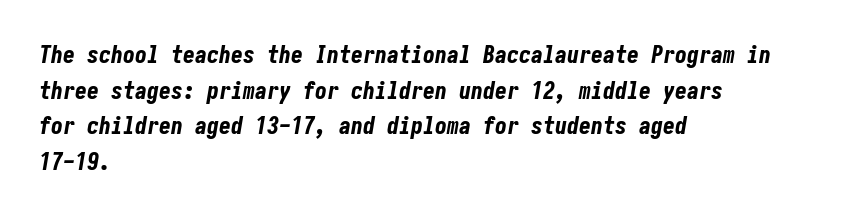
The image shows 24 px bold type, italic (leaning right); set left-aligned, normal line spacing (1.48x), normal letter spacing, not underlined.
